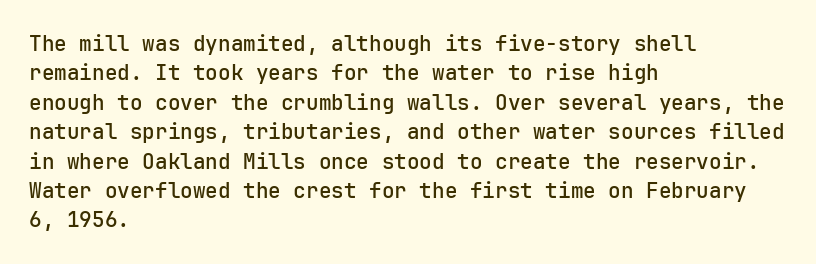
Q: Is the text italic (slanted)? A: No, it is upright.
Q: Is the text underlined? A: No.
Q: How is the paragraph aligned? A: Left-aligned.
Q: Is the spacing between letters normal or unusually wide? A: Normal.
Q: Is the spacing between lines tight, normal or loose? A: Normal.
